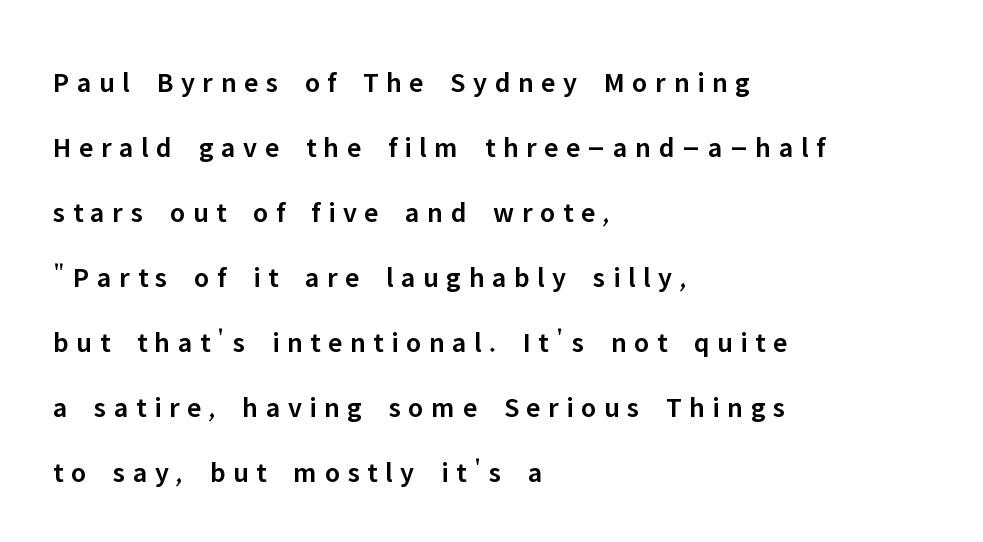
The image shows 29 px semibold sans-serif type, upright; set left-aligned, loose line spacing (2.24x), unusually wide letter spacing (+0.26 em), not underlined; low stroke contrast and a medium x-height.
